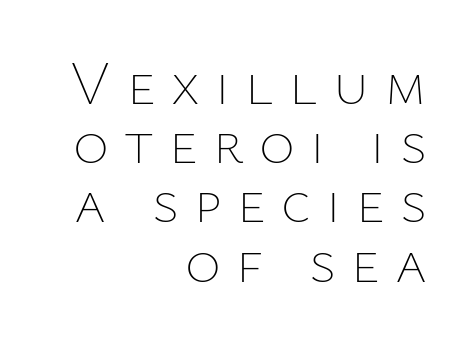
Someone cranked the tracking dial way up on this one. This sample is right-justified, so line beginnings fall wherever the words allow. The lettering stays uniformly vertical, giving the passage a roman look. Very little white space separates one row of letters from the next.
